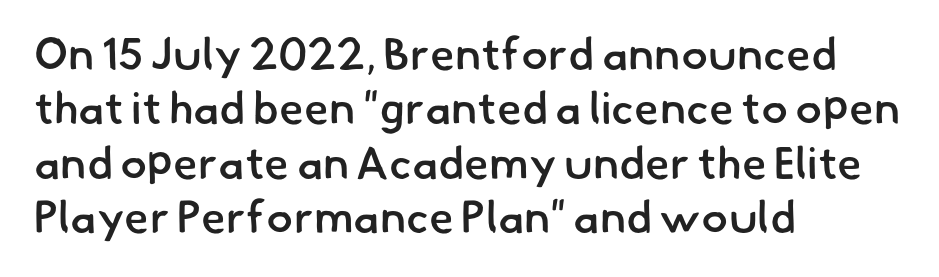
Q: Is the text bold? A: Semi-bold.
Q: Is the typeface a serif or a sans-serif typeface? A: Sans-serif.
Q: Is the text underlined? A: No.
Q: How is the paragraph aligned? A: Left-aligned.
Q: Is the spacing between letters normal or unusually wide? A: Normal.
Q: Width (condensed, normal, or wide)? A: Normal.
Q: Stroke contrast? A: Low.
Q: x-height? A: Small.
Q: Monospaced? A: No.
